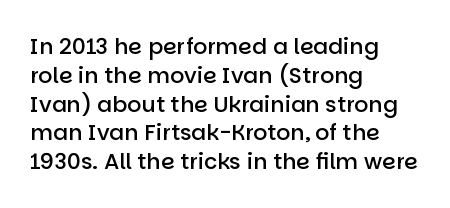
{"italic": "no", "bold": "semi", "underline": "no", "align": "left", "line_spacing": "normal", "line_spacing_ratio": 1.31, "letter_spacing": "normal", "letter_spacing_em": 0.0, "glyph_px": 22}
